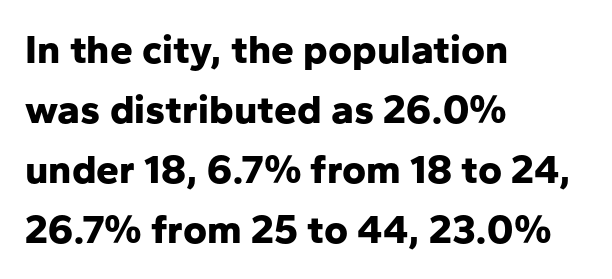
Q: Is the text bold? A: Yes.
Q: Is the text italic (slanted)? A: No, it is upright.
Q: Is the typeface a serif or a sans-serif typeface? A: Sans-serif.
Q: Is the text underlined? A: No.
Q: How is the paragraph aligned? A: Left-aligned.
Q: Is the spacing between letters normal or unusually wide? A: Normal.
Q: Is the spacing between lines tight, normal or loose? A: Normal.
Q: Width (condensed, normal, or wide)? A: Normal.
Q: Stroke contrast? A: Low.
Q: x-height? A: Medium.
Q: Monospaced? A: No.
